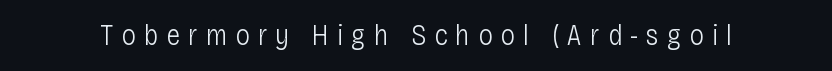
This is the regular roman posture of the typeface. The zone under the glyphs is completely vacant. These glyphs show unthickened strokes, regular width or finer. The tracking jumps out immediately: characters are airy and widely separated.
